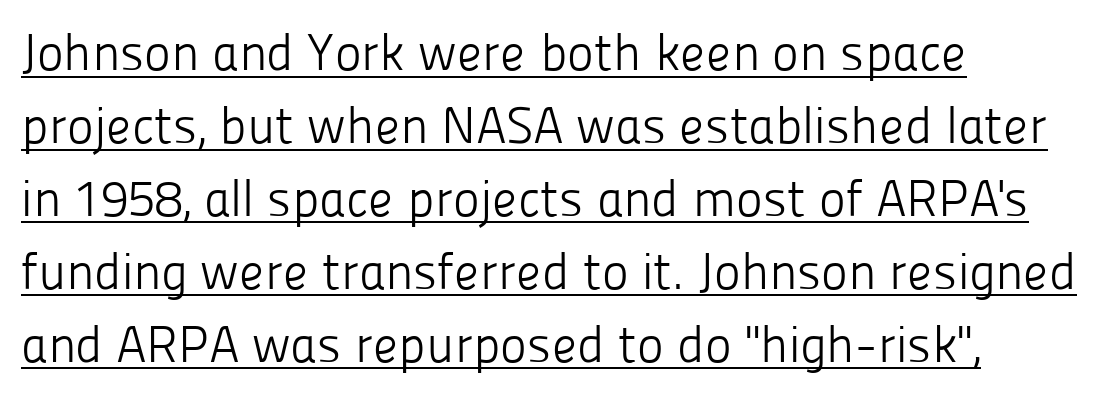
{"serif": "no", "italic": "no", "bold": "no", "weight": "light", "width": "normal", "stroke_contrast": "low", "x_height": "medium", "monospaced": "no", "underline": "yes", "align": "left", "line_spacing": "normal", "line_spacing_ratio": 1.43, "letter_spacing": "normal", "letter_spacing_em": 0.0, "glyph_px": 51}
